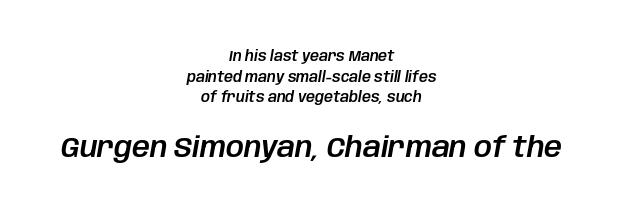
Caption: standard tracking, unaltered. This block has exactly the height ordinary leading produces. Neither beginnings nor endings align; midpoints do. Top chunk: small. Bottom chunk: large. Check the space under the baseline: it is left empty.
